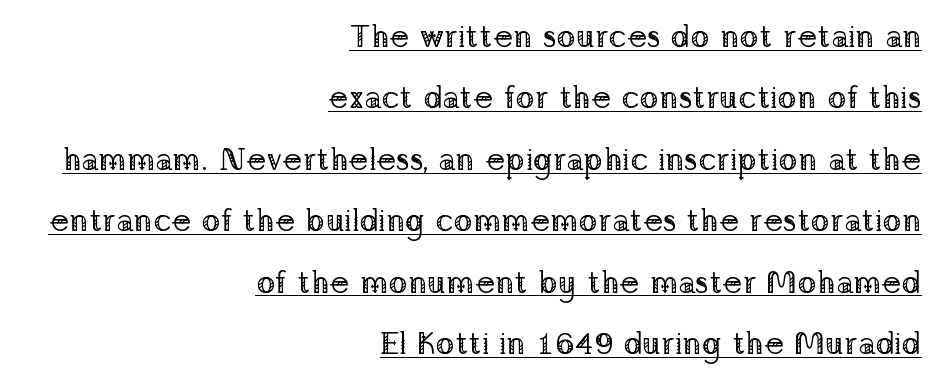
{"serif": "yes", "italic": "no", "bold": "no", "weight": "regular", "width": "normal", "stroke_contrast": "low", "x_height": "medium", "monospaced": "no", "underline": "yes", "align": "right", "line_spacing": "loose", "line_spacing_ratio": 1.92, "letter_spacing": "normal", "letter_spacing_em": 0.0, "glyph_px": 32}
